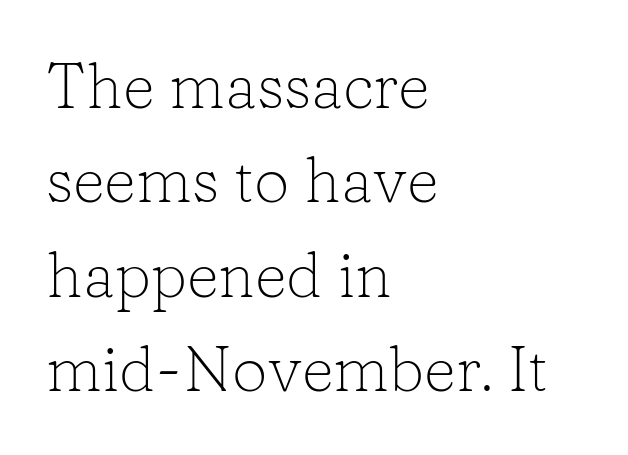
The image shows 63 px light serif type, upright; set left-aligned, normal line spacing (1.5x), normal letter spacing, not underlined; low stroke contrast and a medium x-height.
